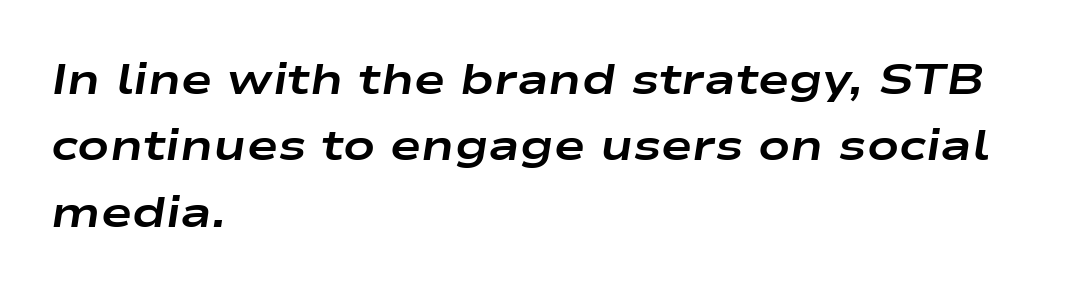
Think of a printed novel: that variable character pitch is what you see here. Every character sits at an angle, as italics do. Short note: letters normally spaced. Line starts are locked; line ends wander. In terms of weight, the rendering is a true, heavy bold.
